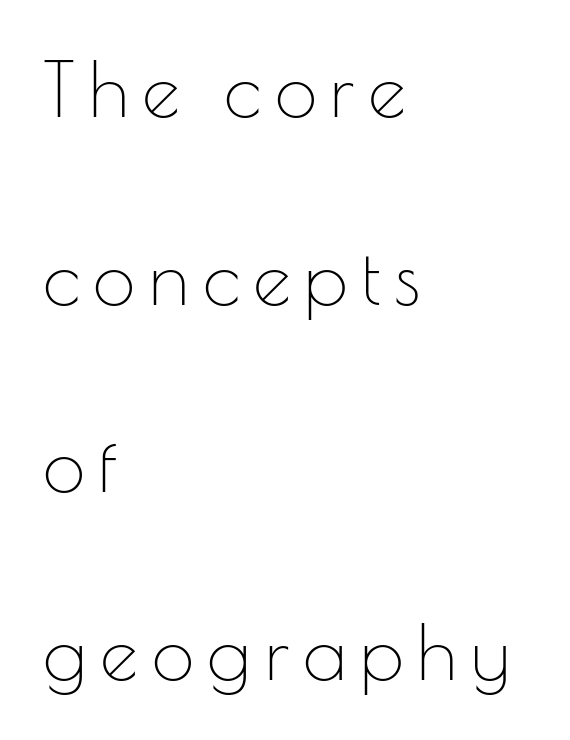
Q: Is the text bold? A: No.
Q: Is the text italic (slanted)? A: No, it is upright.
Q: Is the typeface a serif or a sans-serif typeface? A: Sans-serif.
Q: Is the text underlined? A: No.
Q: How is the paragraph aligned? A: Left-aligned.
Q: Is the spacing between lines tight, normal or loose? A: Loose.
Q: Width (condensed, normal, or wide)? A: Normal.
Q: Stroke contrast? A: Low.
Q: x-height? A: Small.
Q: Monospaced? A: No.
